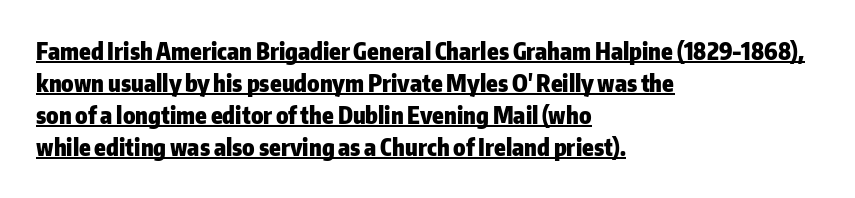
{"italic": "no", "bold": "yes", "underline": "yes", "align": "left", "line_spacing": "normal", "line_spacing_ratio": 1.39, "letter_spacing": "normal", "letter_spacing_em": 0.0, "glyph_px": 23}
